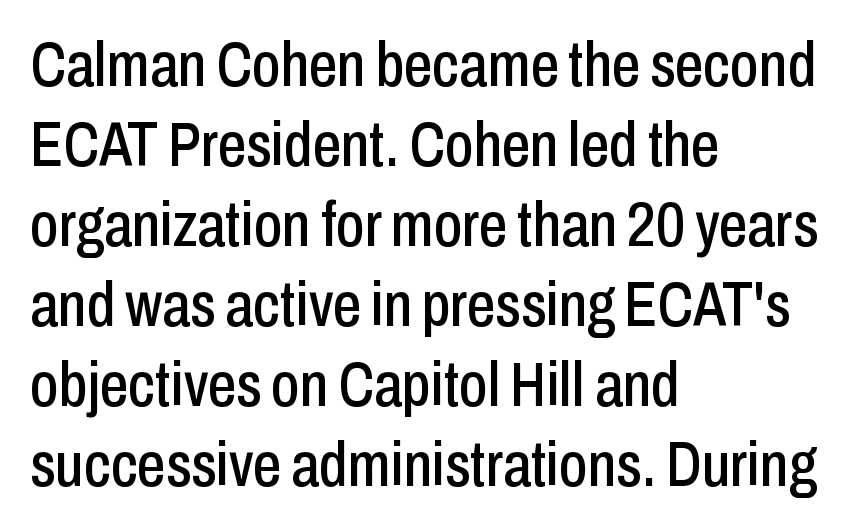
Q: Is the text italic (slanted)? A: No, it is upright.
Q: Is the typeface a serif or a sans-serif typeface? A: Sans-serif.
Q: Is the text underlined? A: No.
Q: How is the paragraph aligned? A: Left-aligned.
Q: Is the spacing between letters normal or unusually wide? A: Normal.
Q: Is the spacing between lines tight, normal or loose? A: Normal.
Q: Width (condensed, normal, or wide)? A: Condensed.
Q: Stroke contrast? A: Low.
Q: x-height? A: Medium.
Q: Monospaced? A: No.
